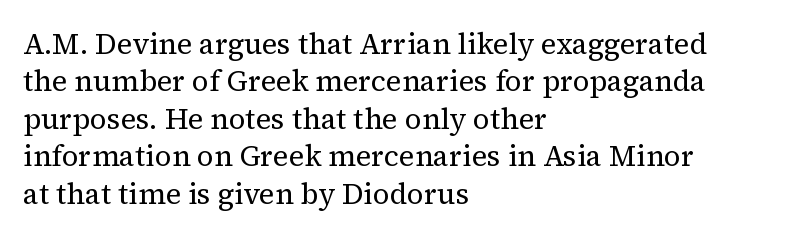
{"serif": "yes", "italic": "no", "bold": "no", "weight": "regular", "width": "normal", "stroke_contrast": "medium", "x_height": "medium", "monospaced": "no", "underline": "no", "align": "left", "line_spacing": "normal", "line_spacing_ratio": 1.29, "letter_spacing": "normal", "letter_spacing_em": 0.0, "glyph_px": 29}
